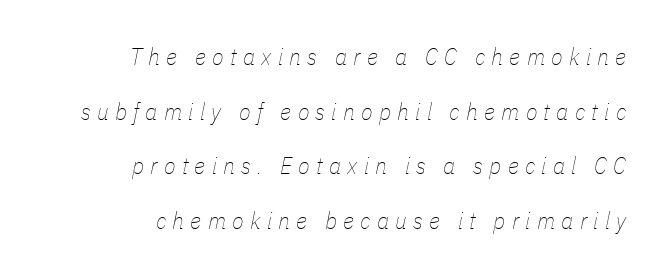
Q: Is the text bold? A: No.
Q: Is the text italic (slanted)? A: Yes, it leans right by about 11 degrees.
Q: Is the text underlined? A: No.
Q: How is the paragraph aligned? A: Right-aligned.
Q: Is the spacing between letters normal or unusually wide? A: Unusually wide.
Q: Is the spacing between lines tight, normal or loose? A: Loose.
